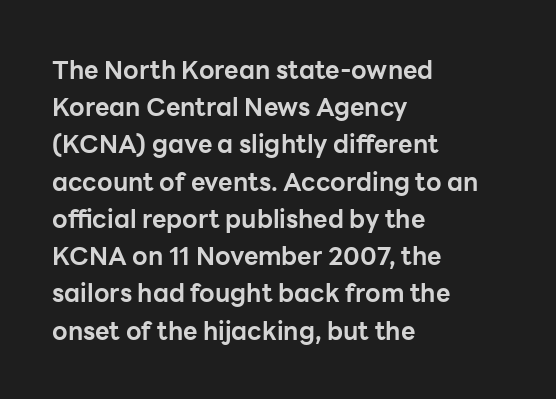
{"italic": "no", "bold": "yes", "underline": "no", "align": "left", "line_spacing": "normal", "line_spacing_ratio": 1.49, "letter_spacing": "normal", "letter_spacing_em": 0.0, "glyph_px": 25}
